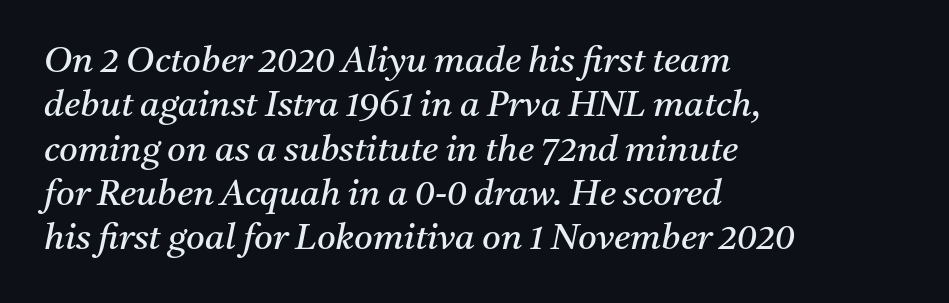
In terms of letterform style, serifs are clearly present. The font sits on the lighter half of the weight spectrum, regular included. In terms of posture, this sample is oblique. Beneath every word, the page is bare.
